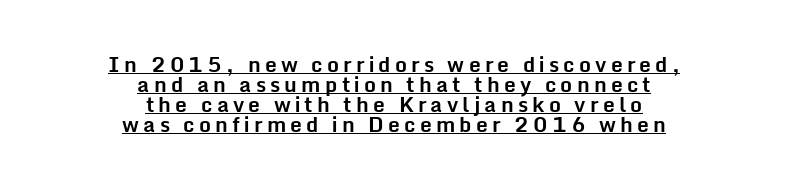
You can tell it's not italic because the verticals are truly vertical. The lines are quadded center. The sample has been set heavy, in full bold. Emphasis is given by a line drawn under the lettering. How would I describe the line gaps? Narrow and economical. Students, note that the glyphs here are deliberately spaced far apart.
